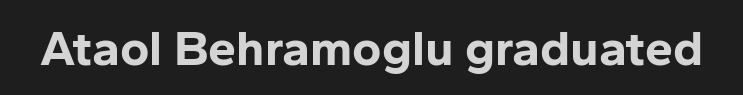
Q: Is the text bold? A: Yes.
Q: Is the text italic (slanted)? A: No, it is upright.
Q: Is the typeface a serif or a sans-serif typeface? A: Sans-serif.
Q: Is the text underlined? A: No.
Q: Is the spacing between letters normal or unusually wide? A: Normal.
Q: Width (condensed, normal, or wide)? A: Normal.
Q: Stroke contrast? A: Low.
Q: x-height? A: Medium.
Q: Monospaced? A: No.
